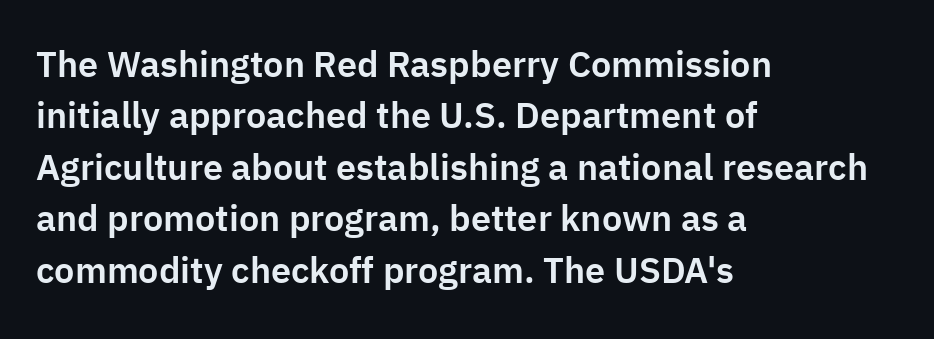
The rag falls on the right side of this text block. Posture: vertical. Beneath every word, the page is bare. You could not count columns in this text — the font is proportionally spaced. Honestly, the letter spacing is just normal — you wouldn't notice it. Type style note: lacks serifs.
